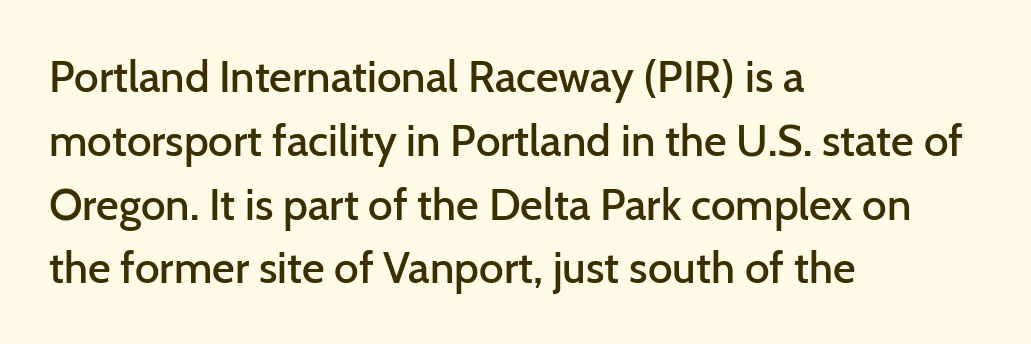
{"serif": "no", "italic": "no", "bold": "semi", "weight": "semibold", "width": "normal", "stroke_contrast": "low", "x_height": "medium", "monospaced": "no", "underline": "no", "align": "left", "line_spacing": "normal", "line_spacing_ratio": 1.45, "letter_spacing": "normal", "letter_spacing_em": 0.0, "glyph_px": 44}
